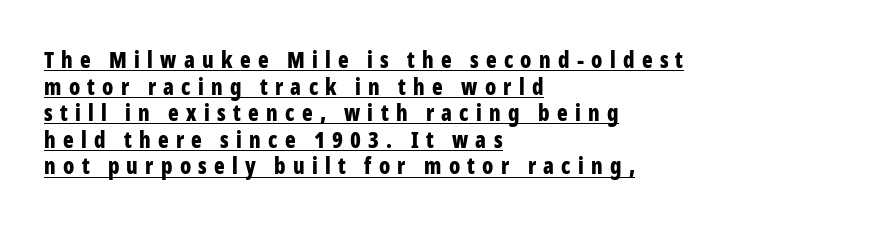
The image shows 22 px bold type, upright; set left-aligned, line spacing 1.21x, unusually wide letter spacing (+0.33 em), underlined.
